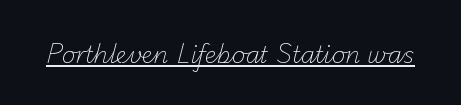
The image shows 23 px text type; set normal letter spacing, underlined.
